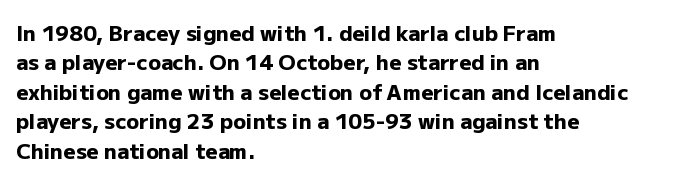
The image shows 21 px bold type, upright; set left-aligned, normal line spacing (1.4x), normal letter spacing, not underlined.
